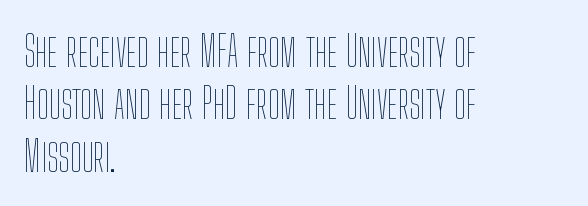
{"italic": "no", "bold": "no", "weight": "thin", "width": "condensed", "stroke_contrast": "low", "x_height": "medium", "monospaced": "no", "underline": "no", "align": "left", "line_spacing_ratio": 1.22, "letter_spacing": "normal", "letter_spacing_em": 0.0, "glyph_px": 43}
